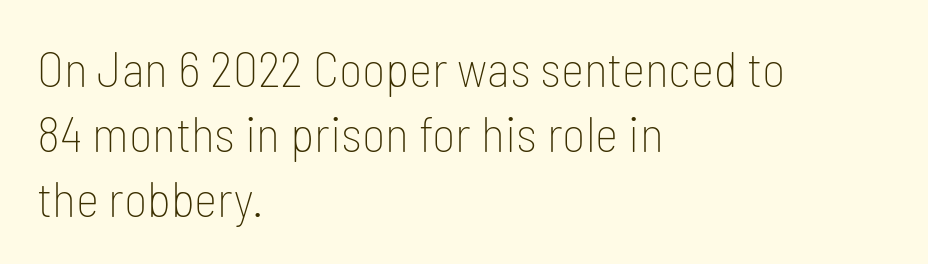
The lettering stays uniformly vertical, giving the passage a roman look. The passage shown is typed in a proportional face where columns would drift. Nothing sits at the stroke ends, so this counts as sans-serif. Weight: in the light-to-regular range.
